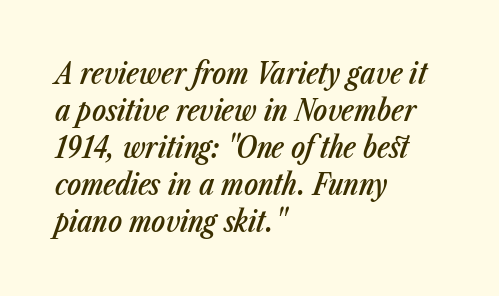
The image shows 29 px semibold, condensed type, italic (leaning right); set left-aligned, normal line spacing (1.28x), normal letter spacing, not underlined; low stroke contrast and a medium x-height.
